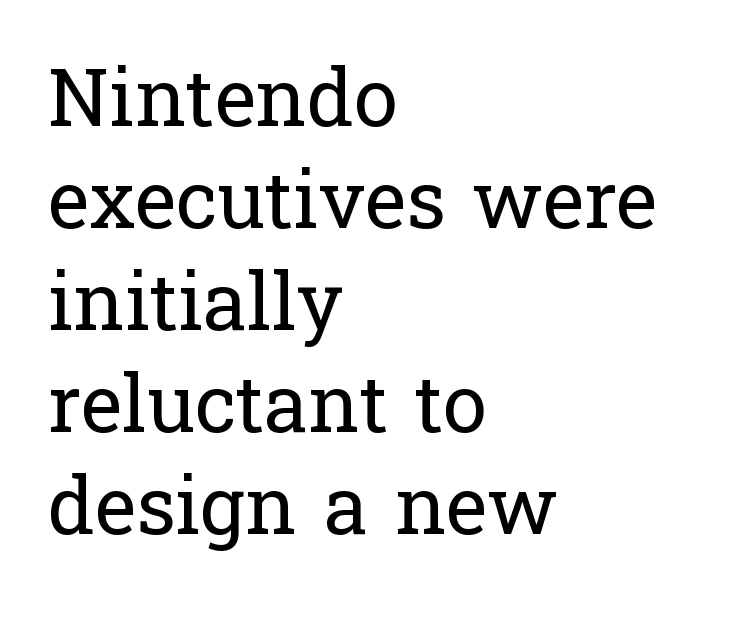
Every character sits straight up, as roman type does. Compared with typical body copy, the letter spacing here is the same. The zone under the glyphs is completely vacant. Regarding serifs, this sample has them. The font sits on the lighter half of the weight spectrum, regular included.
